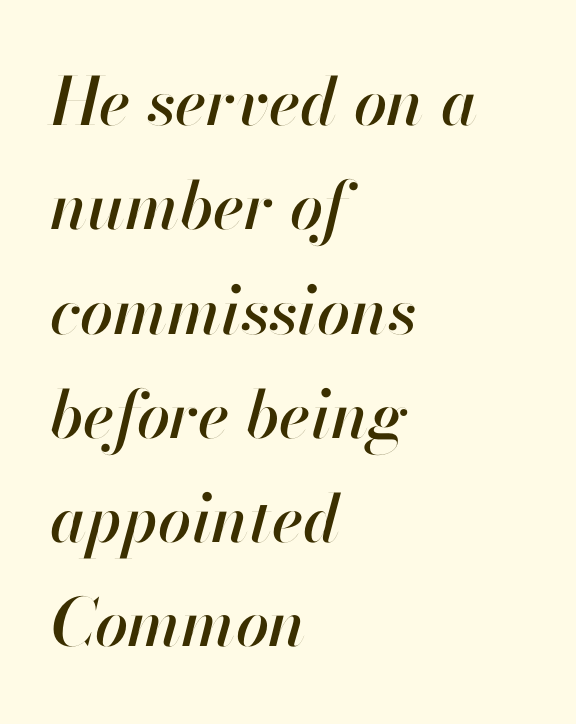
The image shows 66 px text type, italic (leaning right); set left-aligned, normal line spacing (1.58x), normal letter spacing, not underlined; high stroke contrast and a small x-height.
